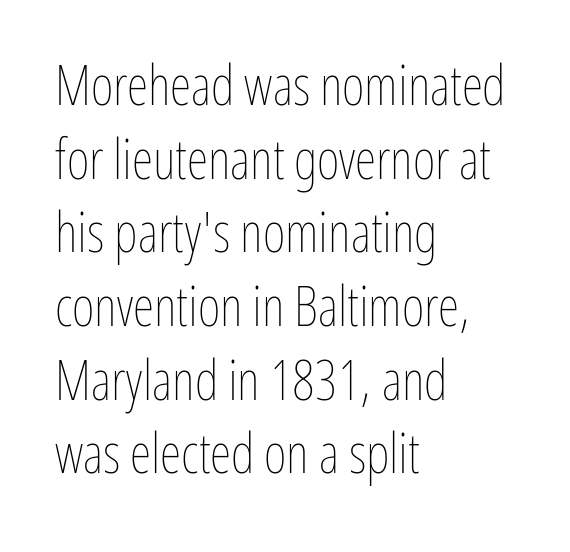
The image shows 55 px thin, condensed type, upright; set left-aligned, normal line spacing (1.34x), normal letter spacing, not underlined; low stroke contrast and a medium x-height.
